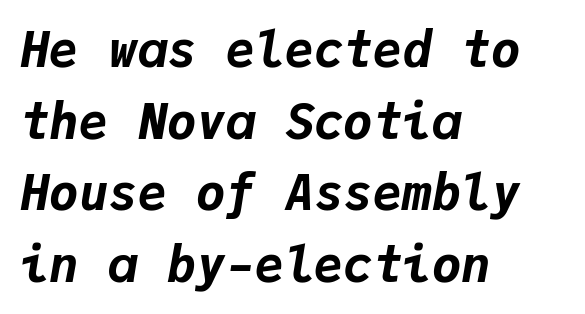
{"italic": "yes", "lean": "right", "slant_degrees": 9, "bold": "yes", "weight": "bold", "width": "normal", "stroke_contrast": "low", "x_height": "medium", "monospaced": "yes", "underline": "no", "align": "left", "line_spacing": "normal", "line_spacing_ratio": 1.46, "letter_spacing": "normal", "letter_spacing_em": 0.0, "glyph_px": 49}
